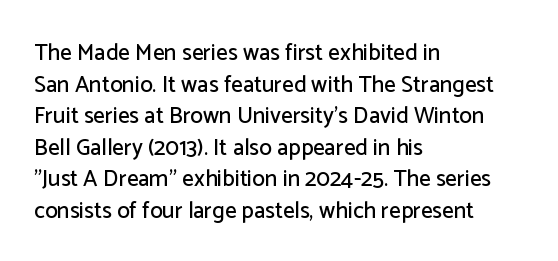
Q: Is the text italic (slanted)? A: No, it is upright.
Q: Is the text underlined? A: No.
Q: How is the paragraph aligned? A: Left-aligned.
Q: Is the spacing between letters normal or unusually wide? A: Normal.
Q: Is the spacing between lines tight, normal or loose? A: Normal.
